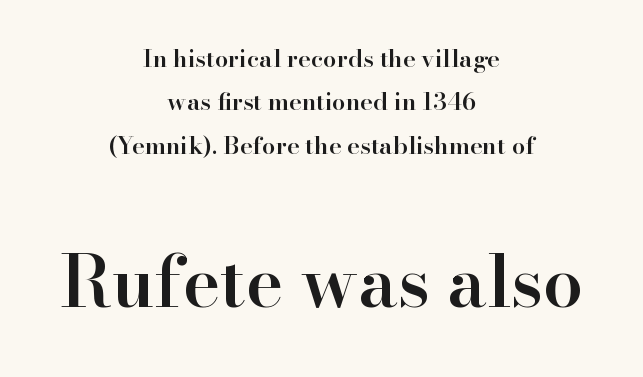
Looks like regular typesetting: each glyph gets only the width it needs. Typeset on center — no edge is straight. This layout puts the modest block above and the oversized block below. Heft: intermediate — a semibold.
